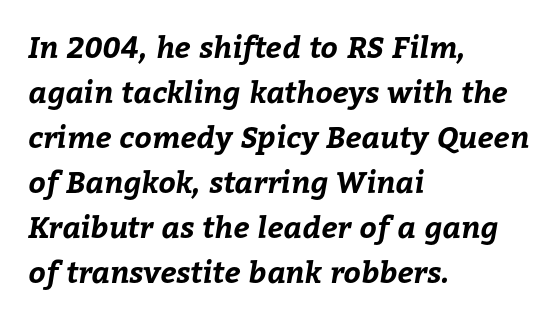
{"bold": "yes", "weight": "bold", "width": "normal", "stroke_contrast": "low", "x_height": "medium", "monospaced": "no", "underline": "no", "align": "left", "line_spacing": "normal", "line_spacing_ratio": 1.5, "letter_spacing": "normal", "letter_spacing_em": 0.0, "glyph_px": 30}
